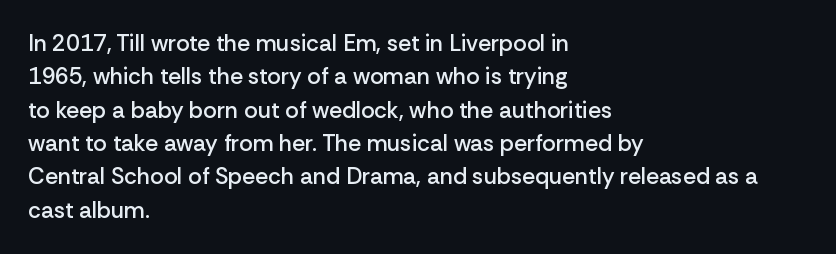
The line-height multiplier appears to be the usual default. The type is set solid horizontally, with unmodified tracking. This rendering uses left alignment, leaving the right contour irregular. Posture: vertical. Underlining? Definitely not there. The sample has been set in demibold, a notch under bold.
